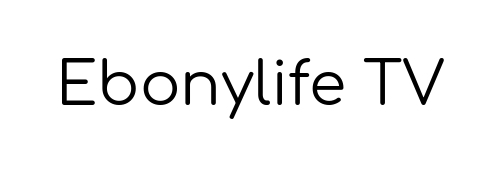
Q: Is the text bold? A: No.
Q: Is the text italic (slanted)? A: No, it is upright.
Q: Is the typeface a serif or a sans-serif typeface? A: Sans-serif.
Q: Is the text underlined? A: No.
Q: Is the spacing between letters normal or unusually wide? A: Normal.
Q: Width (condensed, normal, or wide)? A: Normal.
Q: Stroke contrast? A: Low.
Q: x-height? A: Medium.
Q: Monospaced? A: No.
